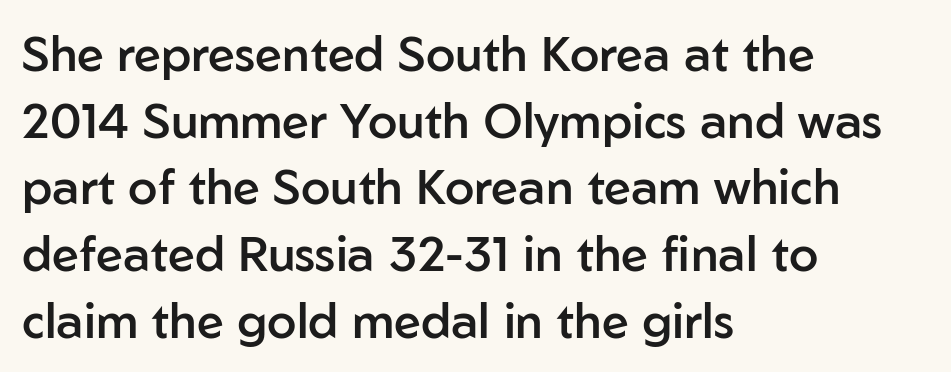
{"serif": "no", "italic": "no", "bold": "semi", "weight": "semibold", "width": "normal", "stroke_contrast": "low", "x_height": "medium", "monospaced": "no", "underline": "no", "align": "left", "line_spacing": "normal", "line_spacing_ratio": 1.39, "letter_spacing": "normal", "letter_spacing_em": 0.0, "glyph_px": 48}
